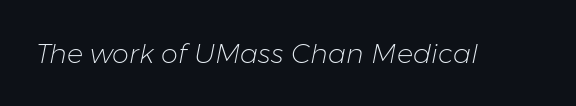
Bare-footed words on every line. Compared with a typical body face, this is equally light or lighter still. Spacing between characters is what you'd get straight out of the box. These lines were composed using italics.
